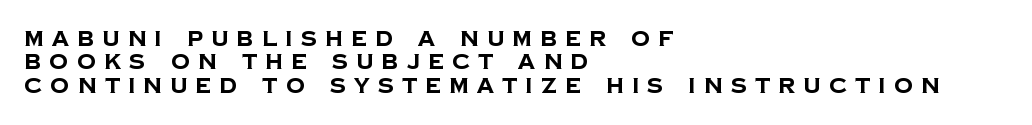
Q: Is the text bold? A: Yes.
Q: Is the text underlined? A: No.
Q: How is the paragraph aligned? A: Left-aligned.
Q: Is the spacing between letters normal or unusually wide? A: Unusually wide.
Q: Is the spacing between lines tight, normal or loose? A: Tight.
